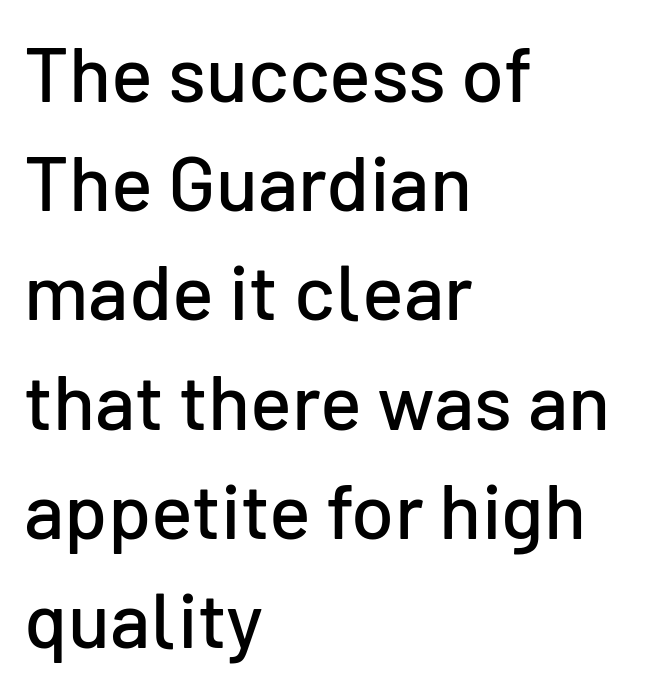
Look at the bottom of the vertical strokes: they stop flat, with no serifs. Style check: upright. Do the characters align in a grid? No, the font is proportional. Short note: letters normally spaced.
